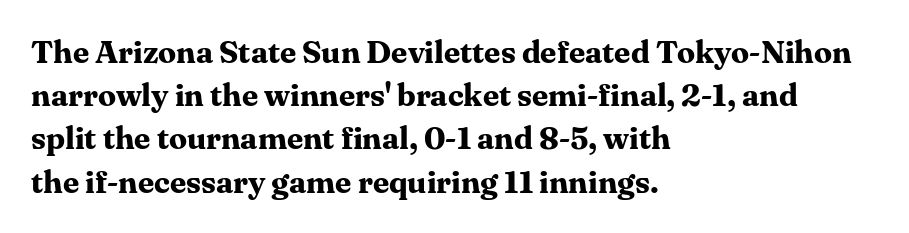
The image shows 32 px bold serif type, upright; set left-aligned, normal line spacing (1.35x), normal letter spacing, not underlined; medium stroke contrast and a medium x-height.
